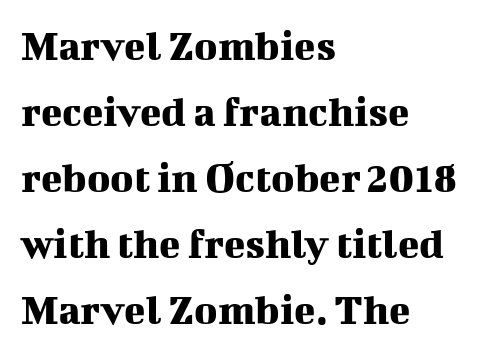
Italic? Not at all — the glyphs are vertical. The text block is weighted toward the left margin, trailing off unevenly rightward. Is this a fixed-width face? No — the glyphs have proportional, varying widths. Normally led — the rows are evenly, conventionally spaced.
